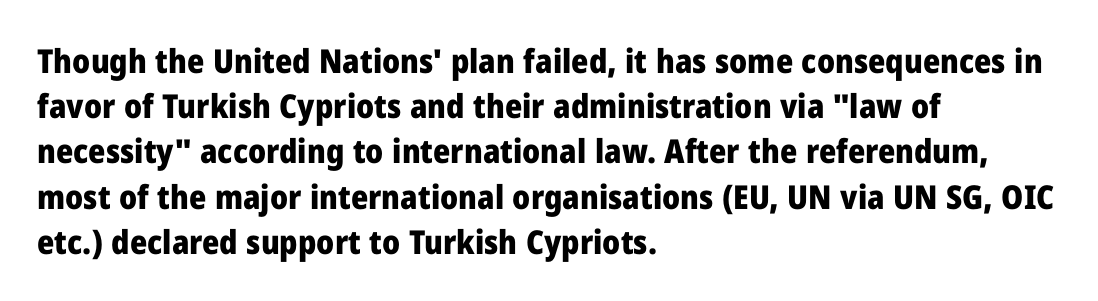
{"serif": "no", "italic": "no", "bold": "yes", "weight": "heavy", "width": "normal", "stroke_contrast": "low", "x_height": "medium", "monospaced": "no", "underline": "no", "align": "left", "line_spacing": "normal", "line_spacing_ratio": 1.37, "letter_spacing": "normal", "letter_spacing_em": 0.0, "glyph_px": 33}
